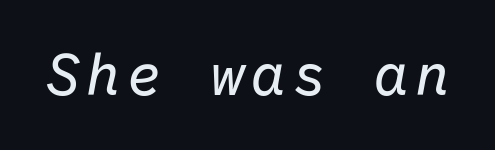
The glyphs are unaccompanied by any horizontal stroke below them. Here the designer chose a console-style face with uniform glyph widths. Emphasis-style slanted type is in use. The cut favours lightness, reaching ordinary text weight at its darkest.
